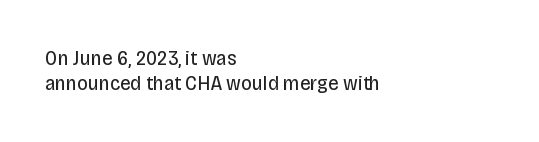
{"italic": "no", "bold": "no", "underline": "no", "align": "left", "line_spacing_ratio": 1.2, "letter_spacing": "normal", "letter_spacing_em": 0.0, "glyph_px": 21}
